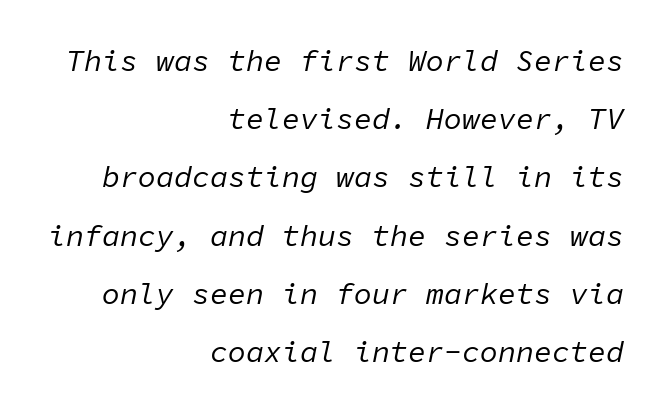
The image shows 30 px regular-weight type, italic (leaning right), monospaced; set right-aligned, loose line spacing (1.94x), normal letter spacing, not underlined; low stroke contrast and a medium x-height.
